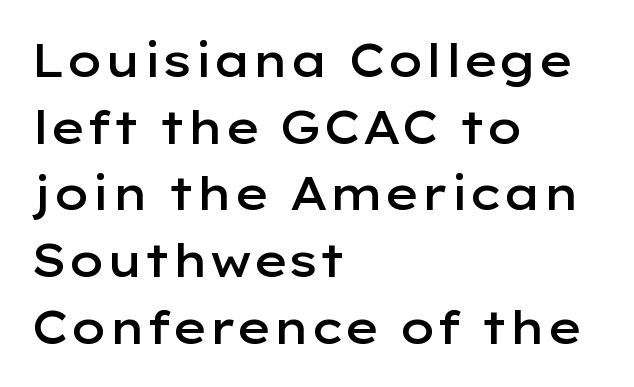
Q: Is the text bold? A: Semi-bold.
Q: Is the text italic (slanted)? A: No, it is upright.
Q: Is the typeface a serif or a sans-serif typeface? A: Sans-serif.
Q: Is the text underlined? A: No.
Q: How is the paragraph aligned? A: Left-aligned.
Q: Is the spacing between letters normal or unusually wide? A: Normal.
Q: Is the spacing between lines tight, normal or loose? A: Normal.
Q: Width (condensed, normal, or wide)? A: Wide.
Q: Stroke contrast? A: Low.
Q: x-height? A: Medium.
Q: Monospaced? A: No.
